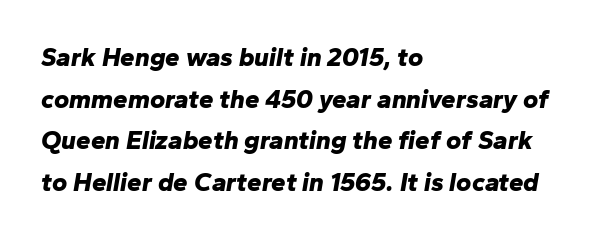
The image shows 26 px bold type, italic (leaning right); set left-aligned, normal line spacing (1.6x), normal letter spacing, not underlined.
